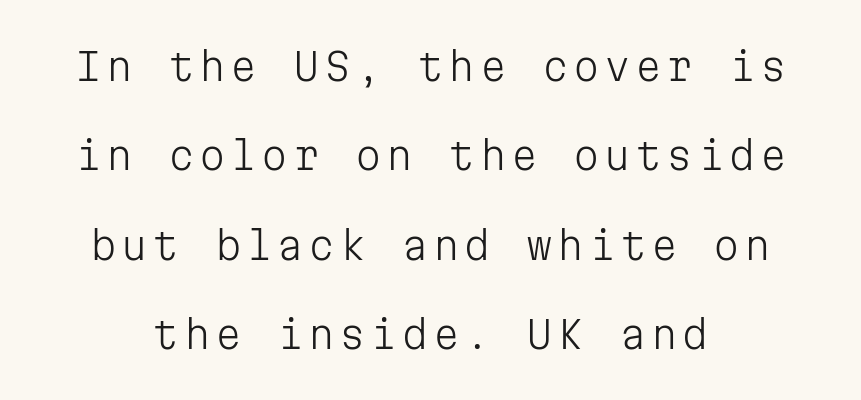
The image shows 38 px light sans-serif type, upright, monospaced; set centered, loose line spacing (2.35x), not underlined; low stroke contrast and a medium x-height.
